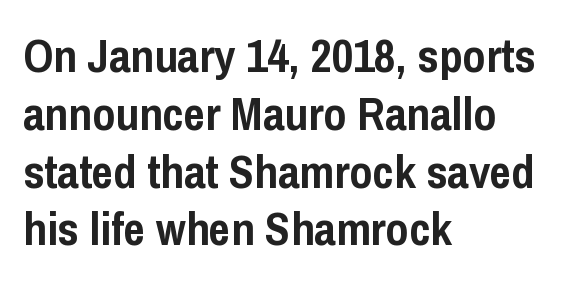
Grotesque or geometric, the face here clearly has no serifs. The passage shown is typed in a proportional face where columns would drift. Underline: absent. Each line starts at the same left margin while the right side varies.
